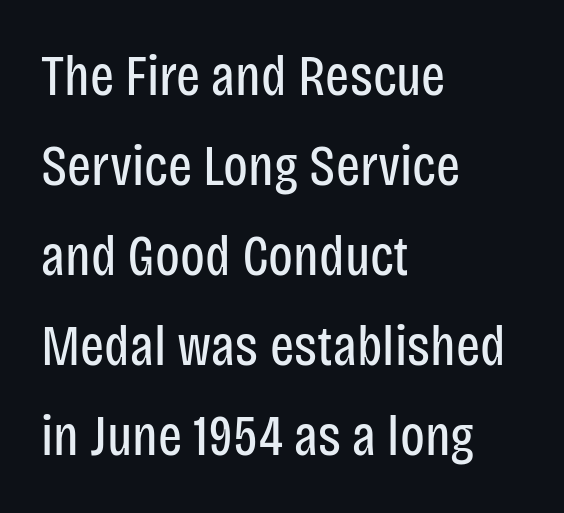
The image shows 57 px regular-weight, condensed sans-serif type, upright; set left-aligned, normal line spacing (1.58x), normal letter spacing, not underlined; low stroke contrast and a large x-height.
